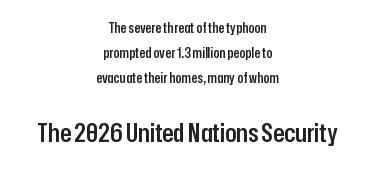
The image shows 26 px text type, upright; set centered, line spacing 1.8x, normal letter spacing, not underlined; the second (bottom) block is 1.86x larger.
